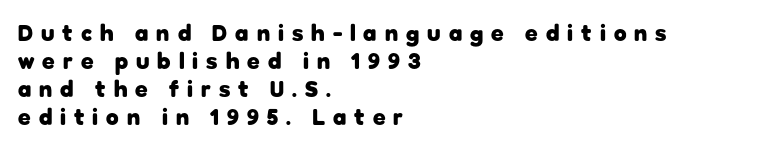
Q: Is the text bold? A: Yes.
Q: Is the text italic (slanted)? A: No, it is upright.
Q: Is the text underlined? A: No.
Q: How is the paragraph aligned? A: Left-aligned.
Q: Is the spacing between letters normal or unusually wide? A: Unusually wide.
